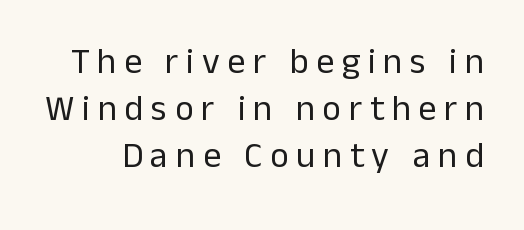
Q: Is the text bold? A: No.
Q: Is the text italic (slanted)? A: No, it is upright.
Q: Is the typeface a serif or a sans-serif typeface? A: Sans-serif.
Q: Is the text underlined? A: No.
Q: Is the spacing between letters normal or unusually wide? A: Unusually wide.
Q: Is the spacing between lines tight, normal or loose? A: Normal.
Q: Width (condensed, normal, or wide)? A: Normal.
Q: Stroke contrast? A: Low.
Q: x-height? A: Medium.
Q: Monospaced? A: No.
